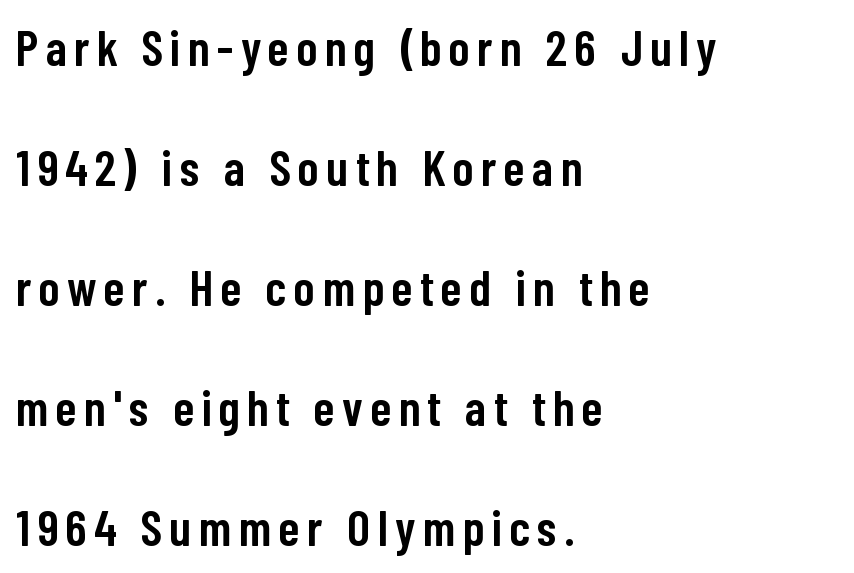
Q: Is the text bold? A: Semi-bold.
Q: Is the text italic (slanted)? A: No, it is upright.
Q: Is the typeface a serif or a sans-serif typeface? A: Sans-serif.
Q: Is the text underlined? A: No.
Q: How is the paragraph aligned? A: Left-aligned.
Q: Is the spacing between lines tight, normal or loose? A: Loose.
Q: Width (condensed, normal, or wide)? A: Condensed.
Q: Stroke contrast? A: Low.
Q: x-height? A: Medium.
Q: Monospaced? A: No.
